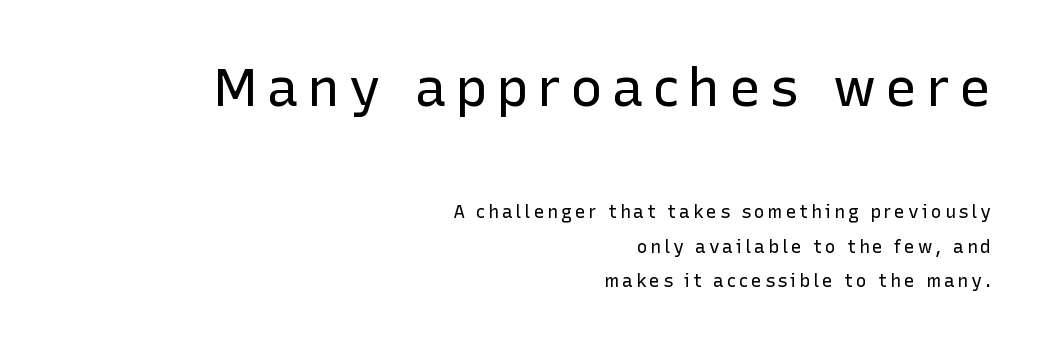
Q: Is the text bold? A: No.
Q: Is the text italic (slanted)? A: No, it is upright.
Q: Is the typeface a serif or a sans-serif typeface? A: Sans-serif.
Q: Is the text underlined? A: No.
Q: How is the paragraph aligned? A: Right-aligned.
Q: Is the spacing between lines tight, normal or loose? A: Loose.
Q: Which block of text is set in a larger size, the first (top) or the second (bottom)? A: The first (top) one.
Q: Width (condensed, normal, or wide)? A: Normal.
Q: Stroke contrast? A: Low.
Q: x-height? A: Medium.
Q: Monospaced? A: No.
